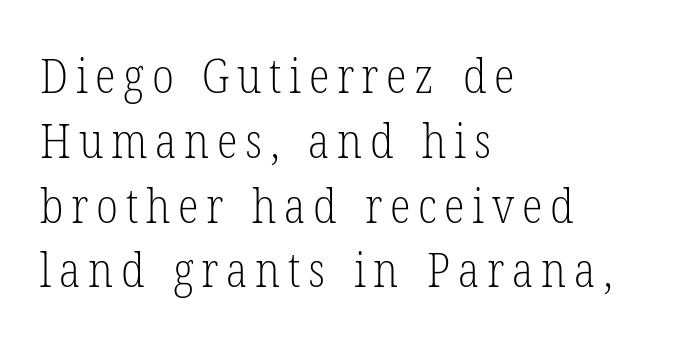
The foot of each line stays bare and open. This sample uses an upright cut, with every glyph sitting square on the baseline. Leading matches the norm, producing a regular column. The letters advance in unequal steps, a hallmark of proportional type.
